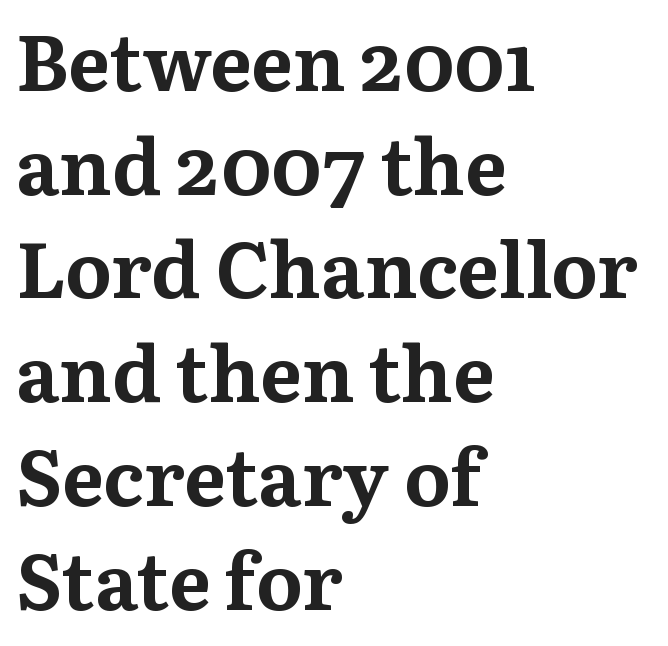
Q: Is the text bold? A: Yes.
Q: Is the text italic (slanted)? A: No, it is upright.
Q: Is the typeface a serif or a sans-serif typeface? A: Serif.
Q: Is the text underlined? A: No.
Q: How is the paragraph aligned? A: Left-aligned.
Q: Is the spacing between letters normal or unusually wide? A: Normal.
Q: Is the spacing between lines tight, normal or loose? A: Normal.
Q: Width (condensed, normal, or wide)? A: Normal.
Q: Stroke contrast? A: Medium.
Q: x-height? A: Medium.
Q: Monospaced? A: No.
